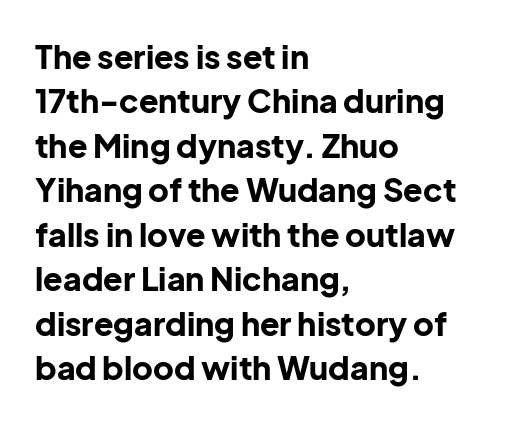
The image shows 32 px bold sans-serif type, upright; set left-aligned, normal line spacing (1.39x), normal letter spacing, not underlined; low stroke contrast and a medium x-height.
